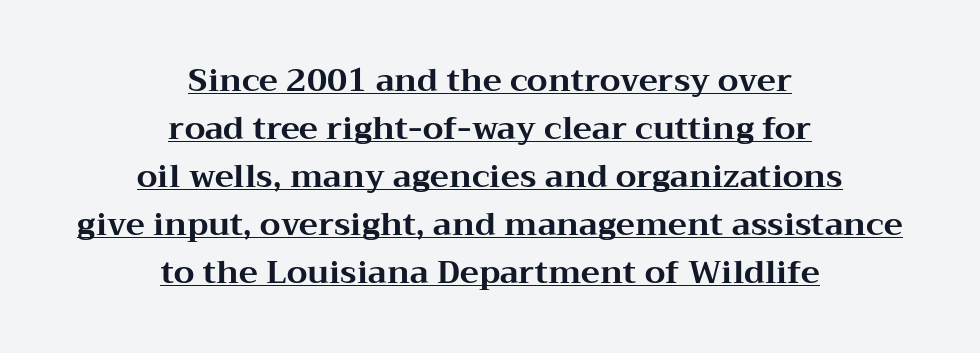
The image shows 32 px bold, wide serif type, upright; set centered, normal line spacing (1.5x), normal letter spacing, underlined; medium stroke contrast and a medium x-height.
